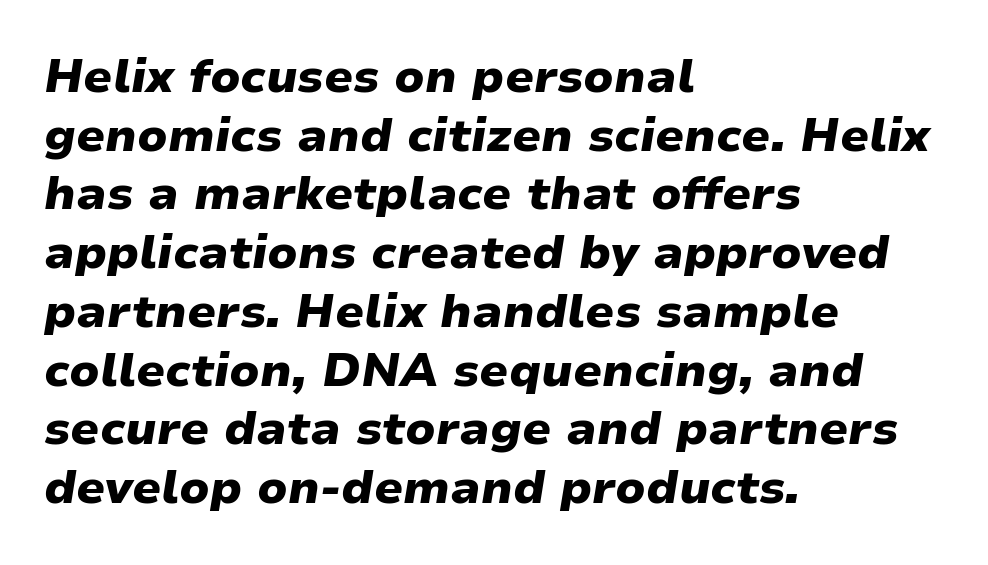
{"italic": "yes", "lean": "right", "slant_degrees": 9, "bold": "yes", "weight": "heavy", "width": "normal", "stroke_contrast": "low", "x_height": "medium", "monospaced": "no", "underline": "no", "align": "left", "line_spacing": "normal", "line_spacing_ratio": 1.25, "letter_spacing": "normal", "letter_spacing_em": 0.0, "glyph_px": 47}
